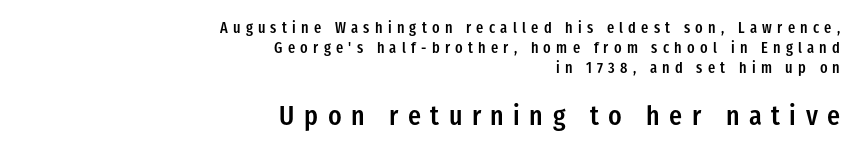
{"italic": "no", "bold": "semi", "underline": "no", "align": "right", "line_spacing": "normal", "line_spacing_ratio": 1.32, "letter_spacing": "wide", "letter_spacing_em": 0.35, "larger_block": "second", "size_ratio": 1.8, "glyph_px": 27}
